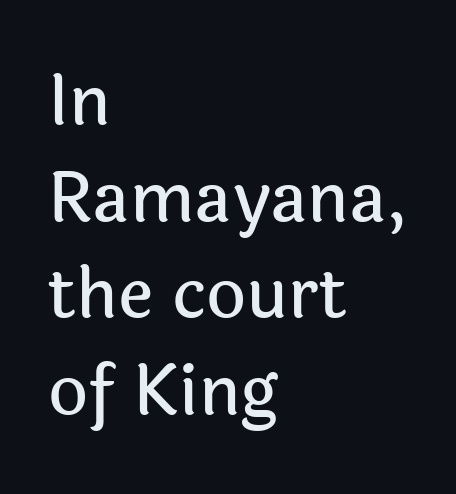
The image shows 69 px sans-serif type, upright; set left-aligned, normal line spacing (1.4x), normal letter spacing, not underlined; a medium x-height.
